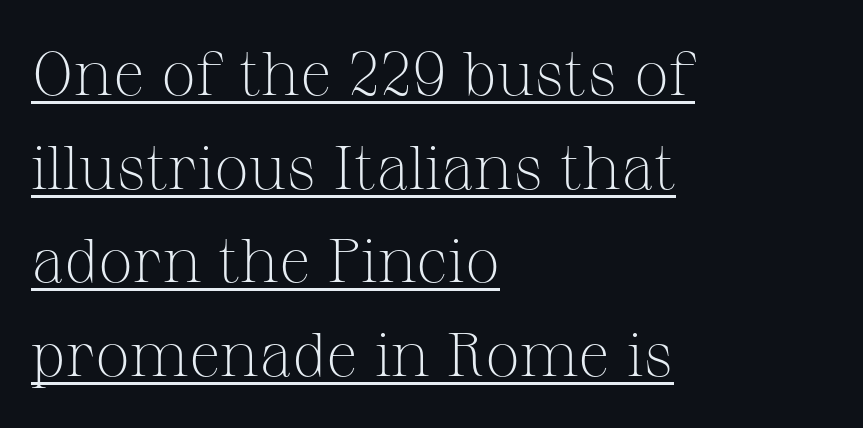
The image shows 62 px light serif type, upright; set left-aligned, normal line spacing (1.51x), normal letter spacing, underlined; medium stroke contrast and a medium x-height.
